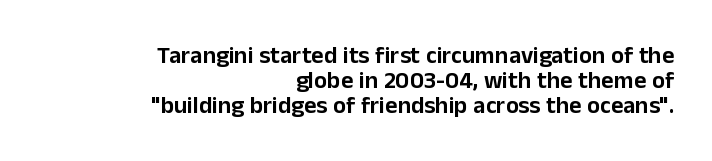
Q: Is the text italic (slanted)? A: No, it is upright.
Q: Is the text underlined? A: No.
Q: How is the paragraph aligned? A: Right-aligned.
Q: Is the spacing between letters normal or unusually wide? A: Normal.
Q: Is the spacing between lines tight, normal or loose? A: Tight.
